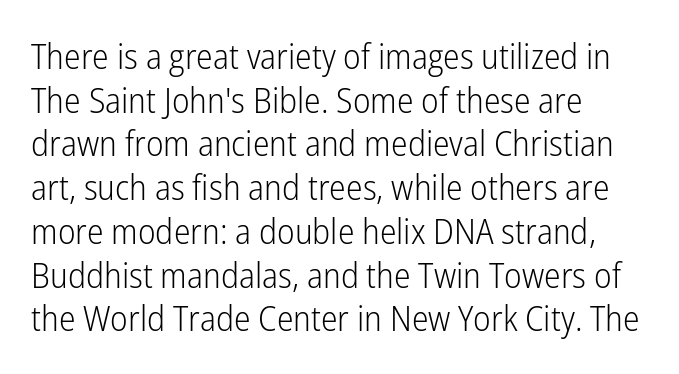
You could not count columns in this text — the font is proportionally spaced. Normally led — the rows are evenly, conventionally spaced. A quiet, ordinary-to-light weight characterises the typeface. Unlike a traditional serif, this face leaves its strokes unadorned.
